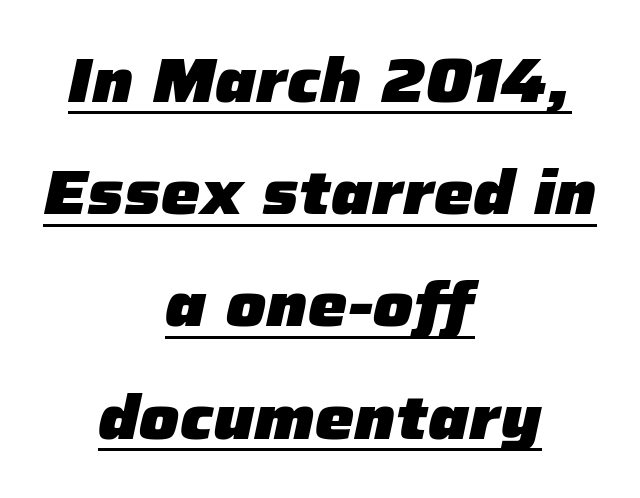
The passage shown has conventional tracking throughout. Looks like regular typesetting: each glyph gets only the width it needs. A typographer would call this underscored text. You can tell it's italic because the verticals aren't actually vertical.
